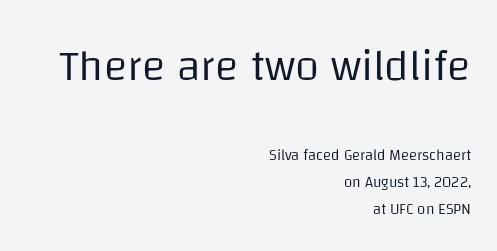
Q: Is the text bold? A: No.
Q: Is the text italic (slanted)? A: No, it is upright.
Q: Is the typeface a serif or a sans-serif typeface? A: Sans-serif.
Q: Is the text underlined? A: No.
Q: How is the paragraph aligned? A: Right-aligned.
Q: Is the spacing between letters normal or unusually wide? A: Normal.
Q: Which block of text is set in a larger size, the first (top) or the second (bottom)? A: The first (top) one.
Q: Width (condensed, normal, or wide)? A: Normal.
Q: Stroke contrast? A: Low.
Q: x-height? A: Large.
Q: Monospaced? A: No.
